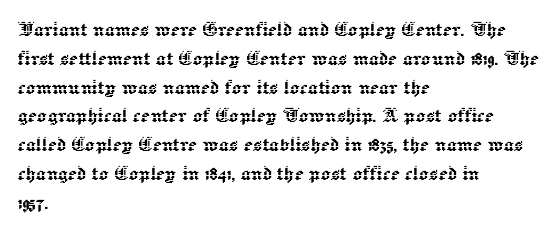
The image shows 24 px text type, upright; set left-aligned, line spacing 1.2x, normal letter spacing, not underlined.
